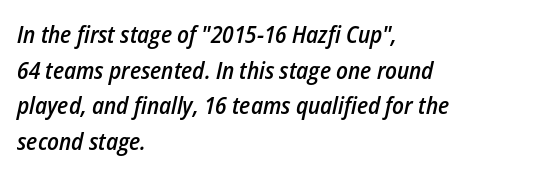
Observe the ordinary spacing: letters are neighbours, not strangers. A clean baseline with only descenders dipping below it. The lettering tilts uniformly, giving the passage an italic look. Leftover space on each line is placed entirely after the last word.
